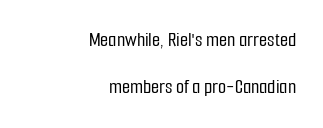
Q: Is the text italic (slanted)? A: No, it is upright.
Q: Is the text underlined? A: No.
Q: How is the paragraph aligned? A: Right-aligned.
Q: Is the spacing between letters normal or unusually wide? A: Normal.
Q: Is the spacing between lines tight, normal or loose? A: Loose.
